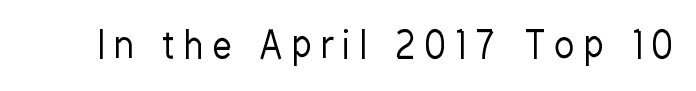
The image shows 37 px regular-weight, condensed sans-serif type, upright; set unusually wide letter spacing (+0.27 em), not underlined; low stroke contrast and a medium x-height.
